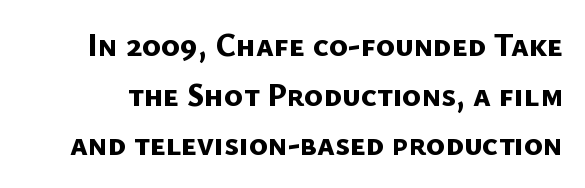
Inter-character spacing is left at the font's built-in metrics. If you measured baseline to baseline, you'd find a middling distance. These lines are rendered in a variable-pitch font. The space beneath each line is pristine and unruled. Is the type bold? Yes — the strokes are clearly thick and heavy. Each letter's strokes conclude bluntly, with no projecting serifs.
